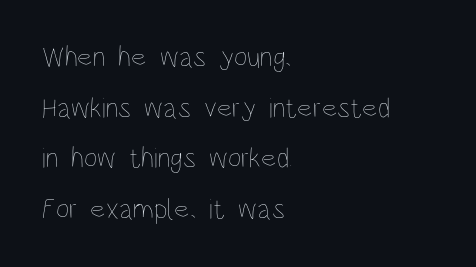
The image shows 29 px thin, condensed type, upright; set left-aligned, line spacing 1.75x, normal letter spacing, not underlined; low stroke contrast and a large x-height.
